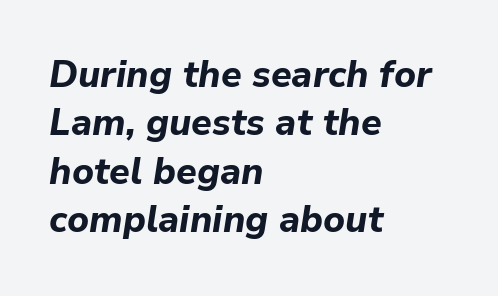
The image shows 37 px bold type, italic (leaning right); set left-aligned, normal line spacing (1.31x), normal letter spacing, not underlined; low stroke contrast and a medium x-height.
